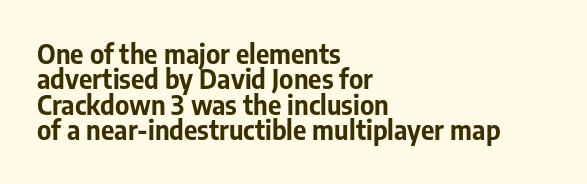
Q: Is the text bold? A: Yes.
Q: Is the text italic (slanted)? A: No, it is upright.
Q: Is the text underlined? A: No.
Q: How is the paragraph aligned? A: Left-aligned.
Q: Is the spacing between letters normal or unusually wide? A: Normal.
Q: Is the spacing between lines tight, normal or loose? A: Tight.
